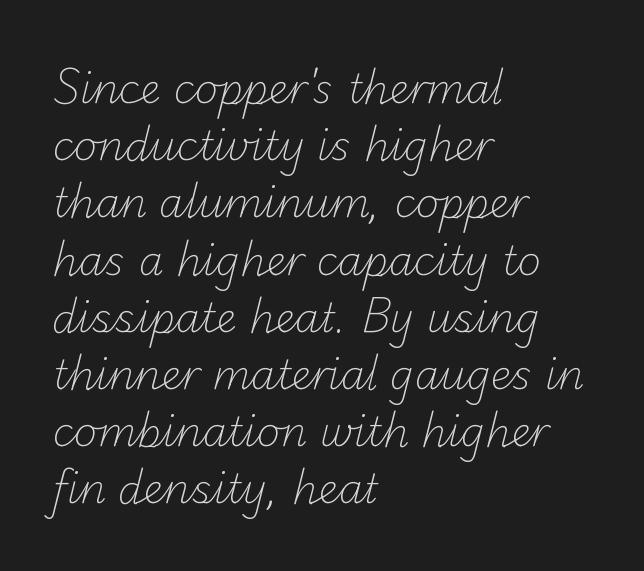
The image shows 40 px light sans-serif type; set left-aligned, normal line spacing (1.43x), normal letter spacing, not underlined; low stroke contrast and a small x-height.
